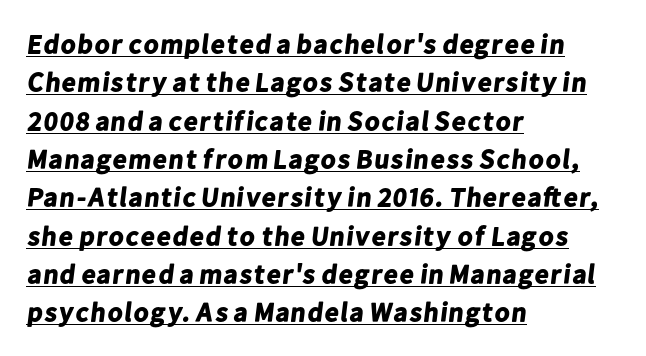
The image shows 27 px bold type; set left-aligned, normal line spacing (1.42x), normal letter spacing, underlined.
